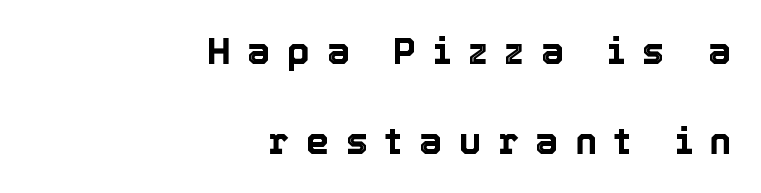
{"italic": "no", "width": "normal", "x_height": "medium", "monospaced": "no", "underline": "no", "align": "right", "line_spacing": "loose", "line_spacing_ratio": 2.44, "letter_spacing": "wide", "letter_spacing_em": 0.45, "glyph_px": 37}
